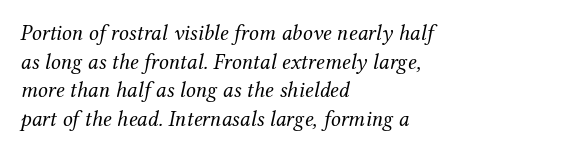
The image shows 22 px text type, italic (leaning right); set left-aligned, normal line spacing (1.3x), normal letter spacing, not underlined.
